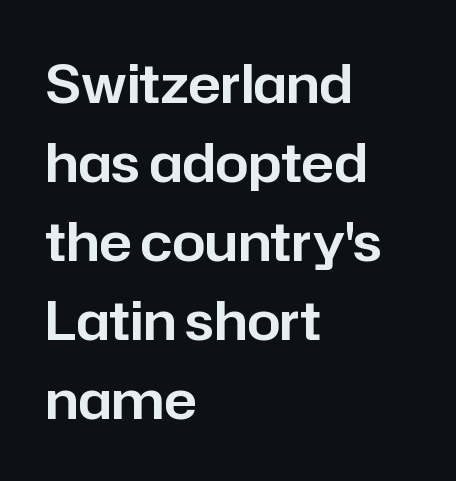
The image shows 53 px sans-serif type, upright; set left-aligned, normal line spacing (1.49x), normal letter spacing, not underlined; low stroke contrast and a medium x-height.
